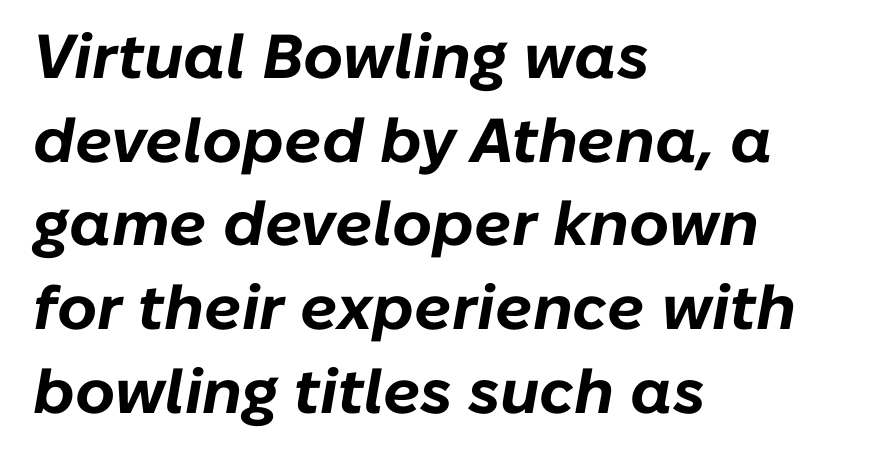
Q: Is the text bold? A: Yes.
Q: Is the text italic (slanted)? A: Yes, it leans right by about 10 degrees.
Q: Is the text underlined? A: No.
Q: How is the paragraph aligned? A: Left-aligned.
Q: Is the spacing between letters normal or unusually wide? A: Normal.
Q: Is the spacing between lines tight, normal or loose? A: Normal.
Q: Width (condensed, normal, or wide)? A: Normal.
Q: Stroke contrast? A: Low.
Q: x-height? A: Medium.
Q: Monospaced? A: No.
